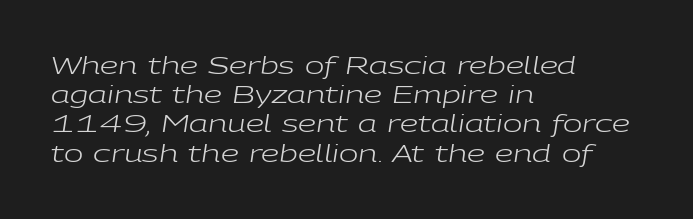
Line starts are locked; line ends wander. Letters rest on an invisible, unmarked baseline. Between one letter and the next there's only the usual sliver of space. The letters are slanted; this is an italic face. Leading matches the norm, producing a regular column.
